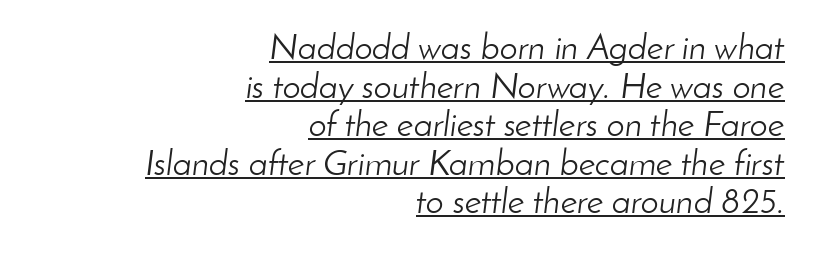
{"italic": "yes", "lean": "right", "slant_degrees": 8, "bold": "no", "weight": "light", "width": "normal", "stroke_contrast": "low", "x_height": "small", "monospaced": "no", "underline": "yes", "align": "right", "line_spacing": "tight", "line_spacing_ratio": 1.07, "letter_spacing": "normal", "letter_spacing_em": 0.0, "glyph_px": 36}
